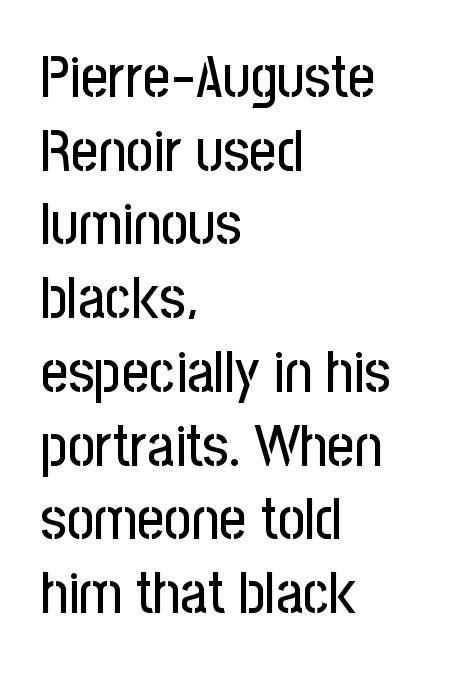
The image shows 59 px condensed sans-serif type, upright; set left-aligned, normal line spacing (1.25x), normal letter spacing, not underlined; low stroke contrast and a medium x-height.
